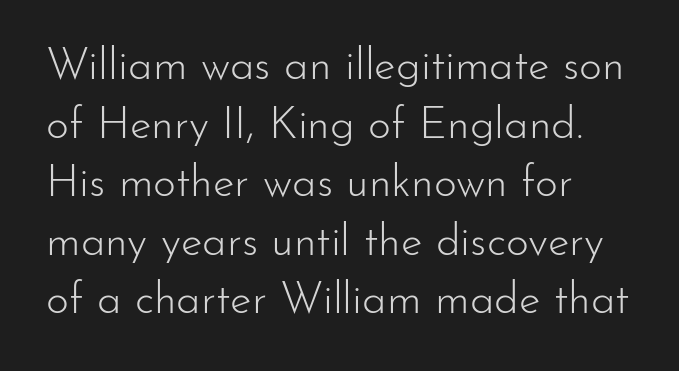
Here the designer chose a conventional face with non-uniform glyph widths. Spacing between characters is what you'd get straight out of the box. This sample keeps an unexceptional amount of space between lines. Horizontally, the lines are justified to the leading edge only. A roman cut, with each character standing at attention. This reads as an unemphasized weight, regular at the heaviest.
